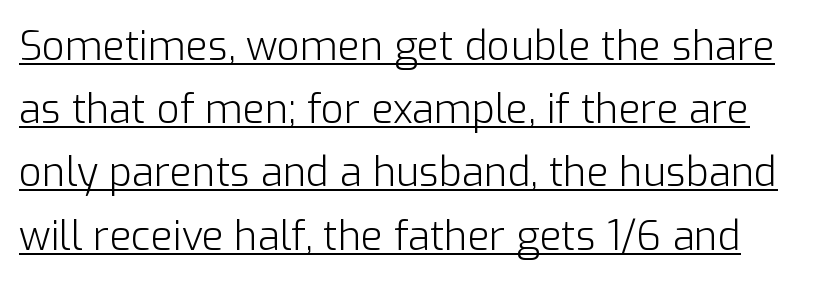
Q: Is the text bold? A: No.
Q: Is the text italic (slanted)? A: No, it is upright.
Q: Is the typeface a serif or a sans-serif typeface? A: Sans-serif.
Q: Is the text underlined? A: Yes.
Q: Is the spacing between letters normal or unusually wide? A: Normal.
Q: Is the spacing between lines tight, normal or loose? A: Normal.
Q: Width (condensed, normal, or wide)? A: Normal.
Q: Stroke contrast? A: Low.
Q: x-height? A: Medium.
Q: Monospaced? A: No.
